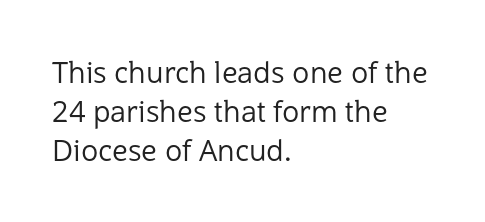
Do the characters align in a grid? No, the font is proportional. One glance says typical: line gaps are just what's usual. Posture: vertical. Weight class: somewhere from thin through regular. Short note: letters normally spaced. The paragraph shown leans on its left margin.
